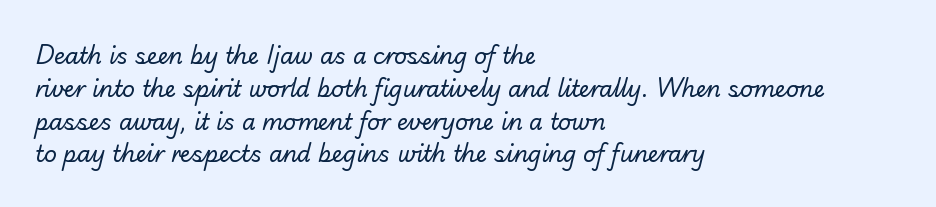
Q: Is the text bold? A: No.
Q: Is the text underlined? A: No.
Q: How is the paragraph aligned? A: Left-aligned.
Q: Is the spacing between letters normal or unusually wide? A: Normal.
Q: Is the spacing between lines tight, normal or loose? A: Normal.
